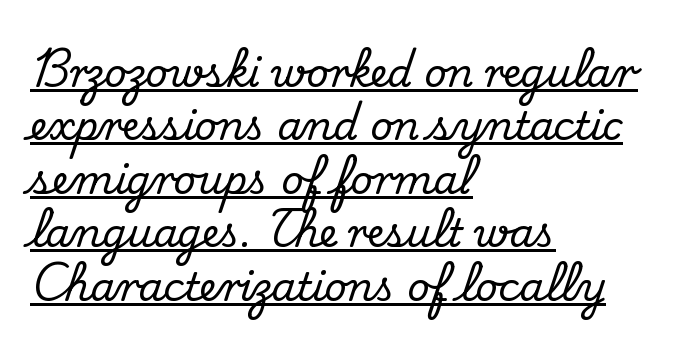
The image shows 39 px serif type; set left-aligned, normal line spacing (1.37x), normal letter spacing, underlined; medium stroke contrast and a small x-height.
